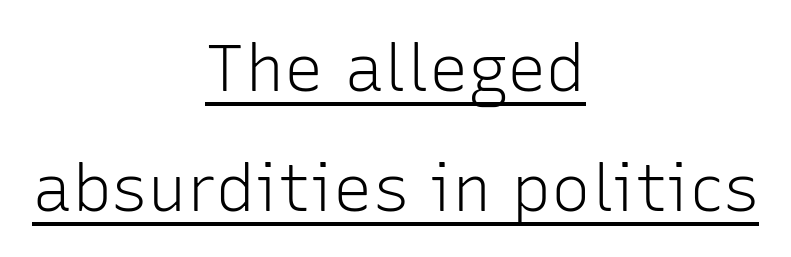
Posture: upright roman. Tracking value appears to be zero — textbook default spacing. The font is comparable to plain body text, perhaps lighter. Font category for this specimen: sans-serif. Centered paragraph, ragged on both sides.
